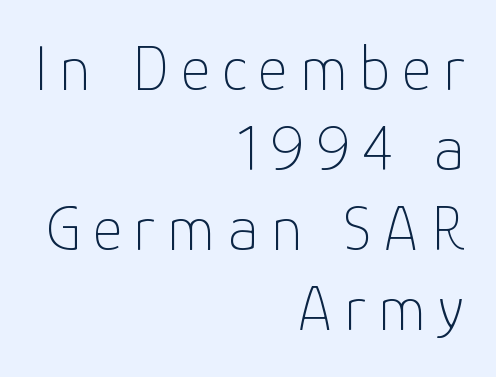
Is there any slant? The stems are plumb. Compared with a flush-left layout, this one pins lines to the opposite, right side. These lines are composed in type without serifs. Successive baselines arrive at the customary interval. Check the space under the baseline: it is left empty. Compared with a typical body face, this is equally light or lighter still.
